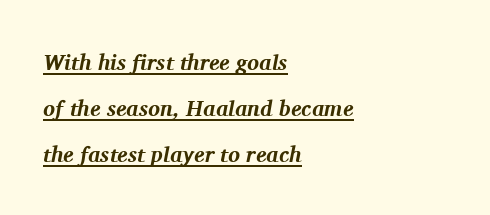
The image shows 22 px bold type, italic (leaning right); set left-aligned, loose line spacing (2.09x), normal letter spacing, underlined.
